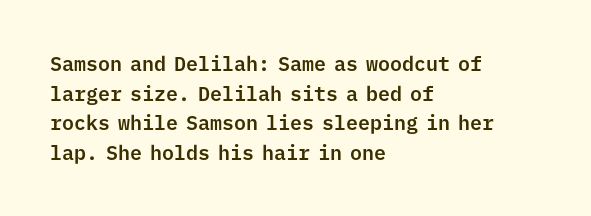
{"italic": "no", "underline": "no", "align": "left", "line_spacing": "normal", "line_spacing_ratio": 1.48, "letter_spacing": "normal", "letter_spacing_em": 0.0, "glyph_px": 20}
